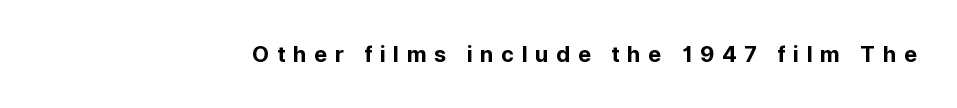
{"italic": "no", "bold": "yes", "underline": "no", "letter_spacing": "wide", "letter_spacing_em": 0.34, "glyph_px": 22}
